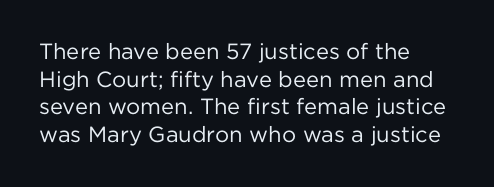
{"italic": "no", "bold": "no", "underline": "no", "align": "left", "line_spacing": "normal", "line_spacing_ratio": 1.26, "letter_spacing": "normal", "letter_spacing_em": 0.0, "glyph_px": 22}
